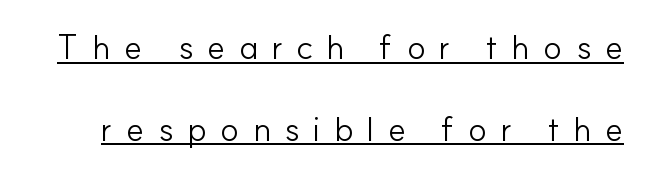
Looks like regular typesetting: each glyph gets only the width it needs. Letter spacing: wide. You can see a thin bar hugging the bottom of the glyphs. Are there feet on the stems? There aren't — it's a sans.
